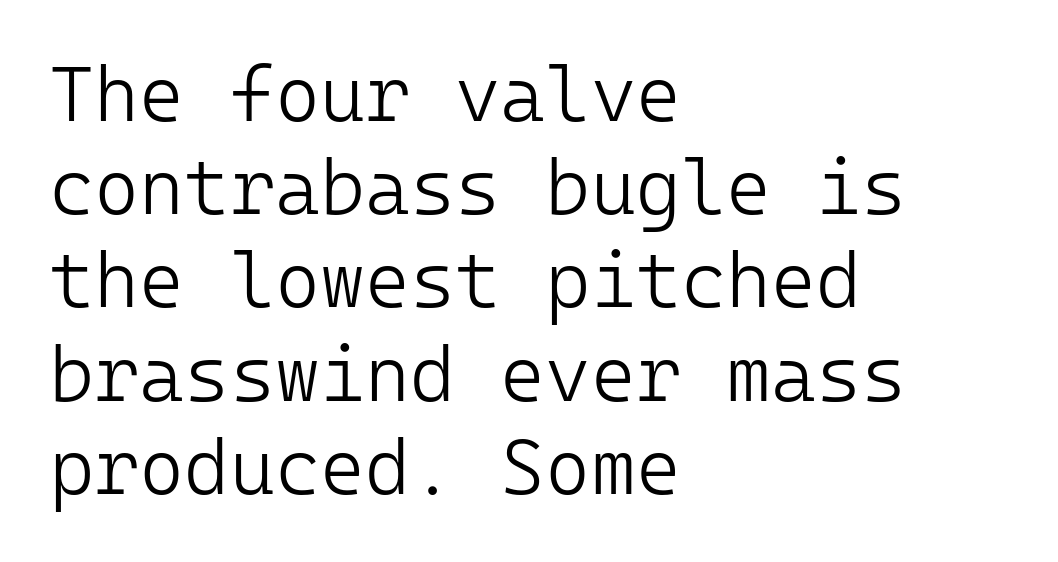
Q: Is the text bold? A: No.
Q: Is the text italic (slanted)? A: No, it is upright.
Q: Is the typeface a serif or a sans-serif typeface? A: Sans-serif.
Q: Is the text underlined? A: No.
Q: How is the paragraph aligned? A: Left-aligned.
Q: Is the spacing between letters normal or unusually wide? A: Normal.
Q: Width (condensed, normal, or wide)? A: Normal.
Q: Stroke contrast? A: Low.
Q: x-height? A: Medium.
Q: Monospaced? A: Yes.
